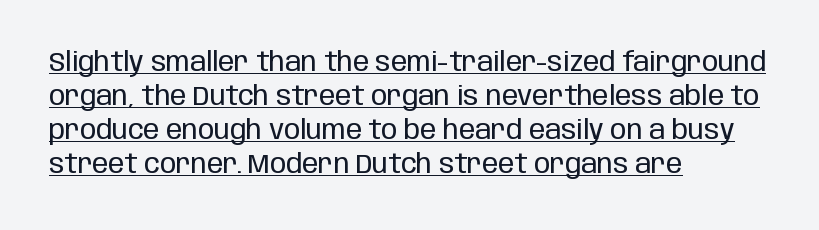
The image shows 27 px text type, upright; set left-aligned, normal line spacing (1.26x), normal letter spacing, underlined.
